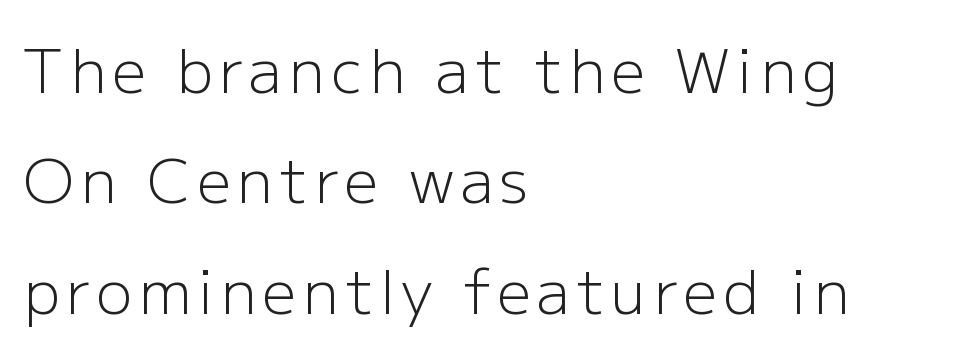
Q: Is the text bold? A: No.
Q: Is the text italic (slanted)? A: No, it is upright.
Q: Is the typeface a serif or a sans-serif typeface? A: Sans-serif.
Q: Is the text underlined? A: No.
Q: How is the paragraph aligned? A: Left-aligned.
Q: Width (condensed, normal, or wide)? A: Normal.
Q: Stroke contrast? A: Low.
Q: x-height? A: Medium.
Q: Monospaced? A: No.
